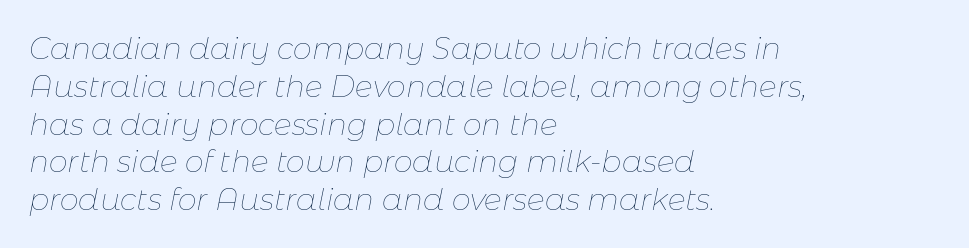
Q: Is the text bold? A: No.
Q: Is the text italic (slanted)? A: Yes, it leans right by about 11 degrees.
Q: Is the text underlined? A: No.
Q: How is the paragraph aligned? A: Left-aligned.
Q: Is the spacing between letters normal or unusually wide? A: Normal.
Q: Is the spacing between lines tight, normal or loose? A: Normal.
Q: Width (condensed, normal, or wide)? A: Normal.
Q: Stroke contrast? A: Low.
Q: x-height? A: Medium.
Q: Monospaced? A: No.
